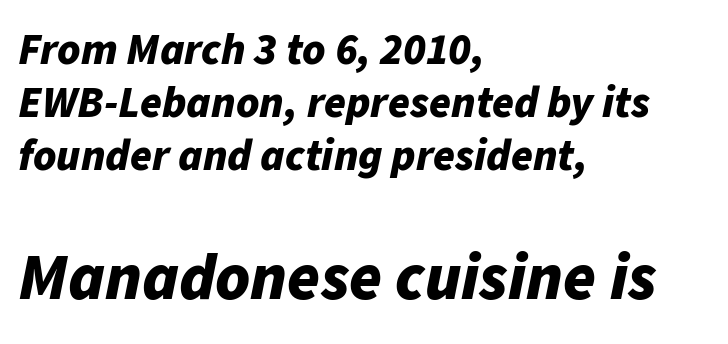
{"italic": "yes", "lean": "right", "slant_degrees": 11, "bold": "yes", "weight": "bold", "width": "normal", "stroke_contrast": "low", "x_height": "medium", "monospaced": "no", "underline": "no", "align": "left", "line_spacing_ratio": 1.21, "letter_spacing": "normal", "letter_spacing_em": 0.0, "larger_block": "second", "size_ratio": 1.5, "glyph_px": 66}
